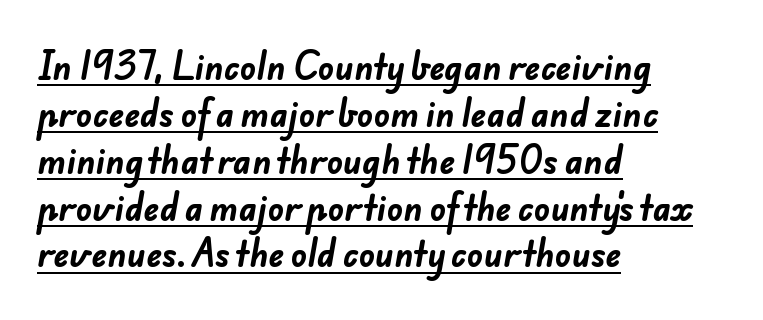
The image shows 33 px bold sans-serif type; set left-aligned, normal line spacing (1.42x), normal letter spacing, underlined; low stroke contrast and a small x-height.
